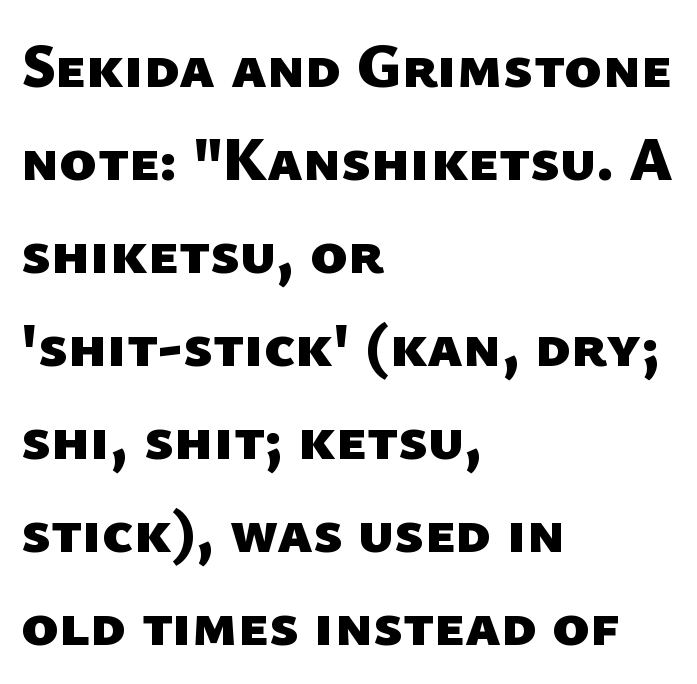
{"serif": "no", "bold": "yes", "weight": "heavy", "width": "normal", "stroke_contrast": "low", "x_height": "medium", "monospaced": "no", "underline": "no", "align": "left", "line_spacing": "normal", "line_spacing_ratio": 1.5, "letter_spacing": "normal", "letter_spacing_em": 0.0, "glyph_px": 62}
